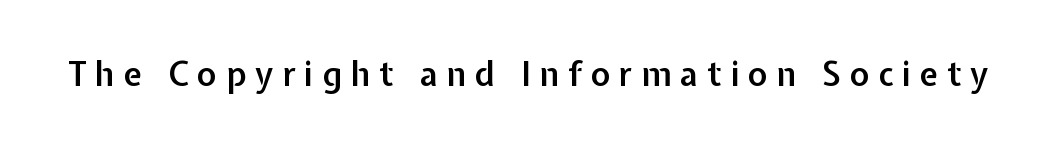
{"serif": "no", "italic": "no", "bold": "semi", "weight": "semibold", "width": "normal", "stroke_contrast": "low", "x_height": "medium", "monospaced": "no", "underline": "no", "letter_spacing": "wide", "letter_spacing_em": 0.27, "glyph_px": 33}
